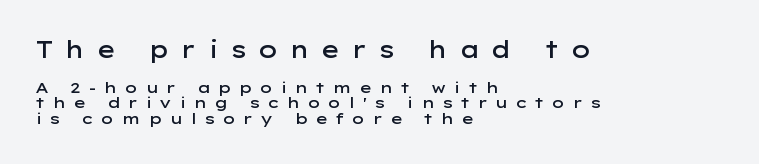
Q: Is the text bold? A: Semi-bold.
Q: Is the text italic (slanted)? A: No, it is upright.
Q: Is the text underlined? A: No.
Q: How is the paragraph aligned? A: Left-aligned.
Q: Is the spacing between letters normal or unusually wide? A: Unusually wide.
Q: Is the spacing between lines tight, normal or loose? A: Tight.
Q: Which block of text is set in a larger size, the first (top) or the second (bottom)? A: The first (top) one.
